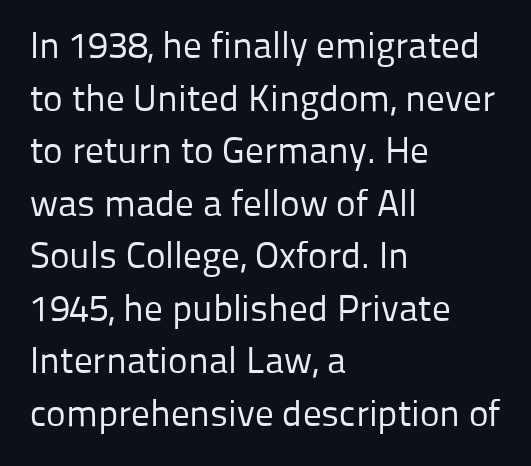
{"serif": "no", "italic": "no", "bold": "no", "weight": "regular", "width": "normal", "stroke_contrast": "low", "x_height": "medium", "monospaced": "no", "underline": "no", "align": "left", "line_spacing": "normal", "line_spacing_ratio": 1.42, "letter_spacing": "normal", "letter_spacing_em": 0.0, "glyph_px": 37}
